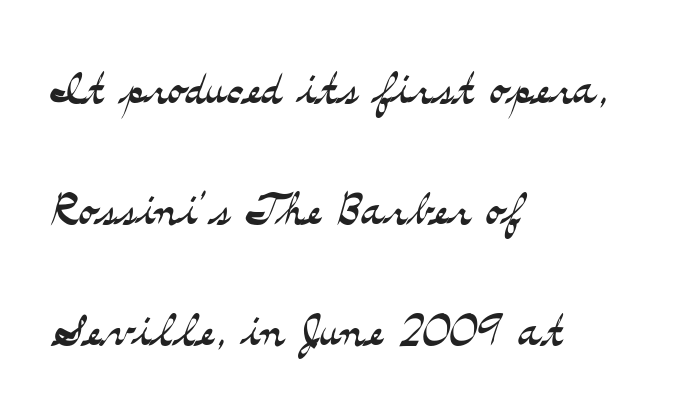
Q: Is the text bold? A: No.
Q: Is the text italic (slanted)? A: Yes.
Q: Is the typeface a serif or a sans-serif typeface? A: Serif.
Q: Is the text underlined? A: No.
Q: How is the paragraph aligned? A: Left-aligned.
Q: Is the spacing between letters normal or unusually wide? A: Normal.
Q: Is the spacing between lines tight, normal or loose? A: Loose.
Q: Width (condensed, normal, or wide)? A: Wide.
Q: Stroke contrast? A: Medium.
Q: x-height? A: Small.
Q: Monospaced? A: No.
